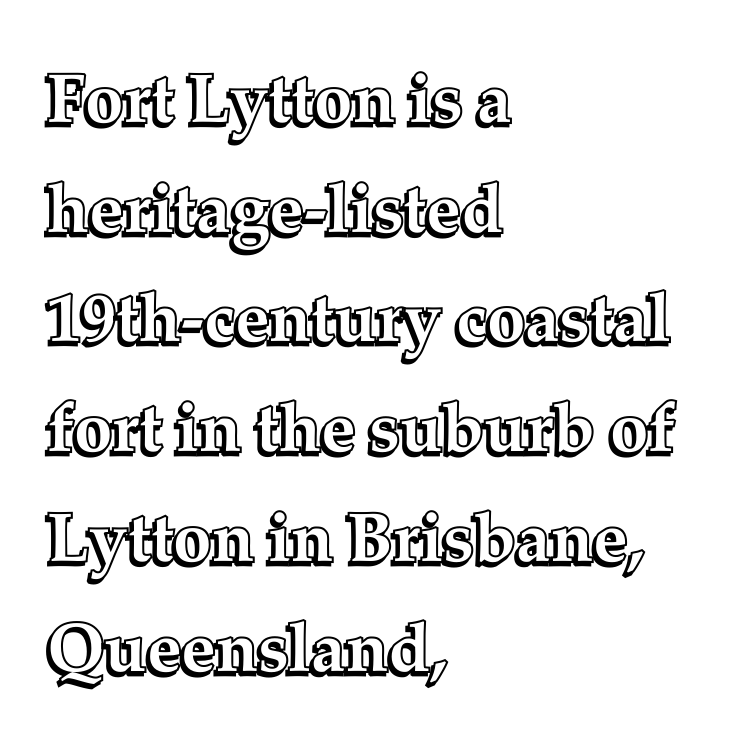
If you drew a ruler down the left edge, every line would touch it. The leading is moderate, giving the passage an even texture. Character widths vary here, with narrow letters taking less room than wide ones. Underlining? Definitely not there. Nope, not italic — everything's standing straight. Each word holds together tightly as a unit, with standard inter-letter gaps.
